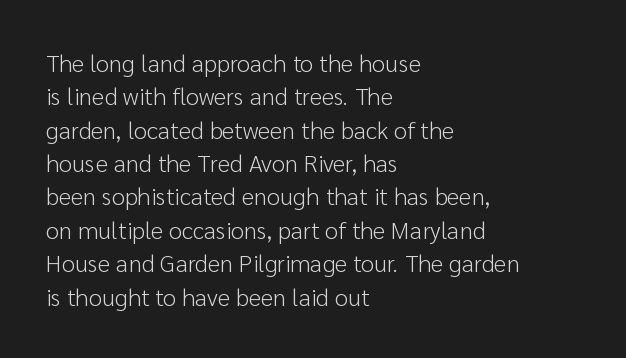
The letterforms sit at book weight or below. Posture: straight, roman, zero tilt. Tracking value appears to be zero — textbook default spacing. The passage shown stacks its lines at a standard gap. Is the block centered? No — it sits flush against the left margin. The foot of each line stays bare and open.
